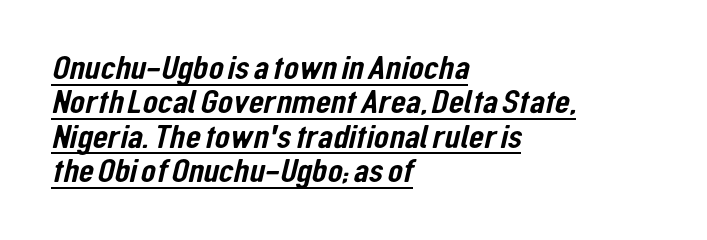
Q: Is the typeface a serif or a sans-serif typeface? A: Sans-serif.
Q: Is the text underlined? A: Yes.
Q: How is the paragraph aligned? A: Left-aligned.
Q: Is the spacing between letters normal or unusually wide? A: Normal.
Q: Is the spacing between lines tight, normal or loose? A: Tight.
Q: Width (condensed, normal, or wide)? A: Condensed.
Q: Stroke contrast? A: Low.
Q: x-height? A: Medium.
Q: Monospaced? A: No.
